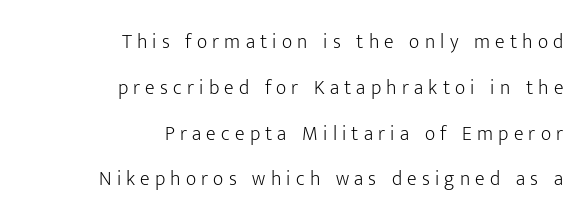
{"italic": "no", "bold": "no", "underline": "no", "align": "right", "line_spacing": "loose", "line_spacing_ratio": 2.29, "letter_spacing": "wide", "letter_spacing_em": 0.26, "glyph_px": 20}
